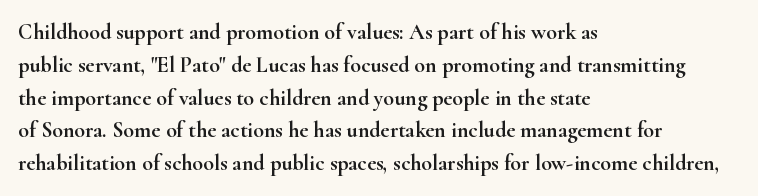
The specimen omits any rule beneath the text block's lines. Is the letter spacing exaggerated? No — it looks like the ordinary default. The typography opts for an upright posture over an oblique one. The rag falls on the right side of this text block. Baseline-to-baseline distance is the conventional proportion of letter height.
